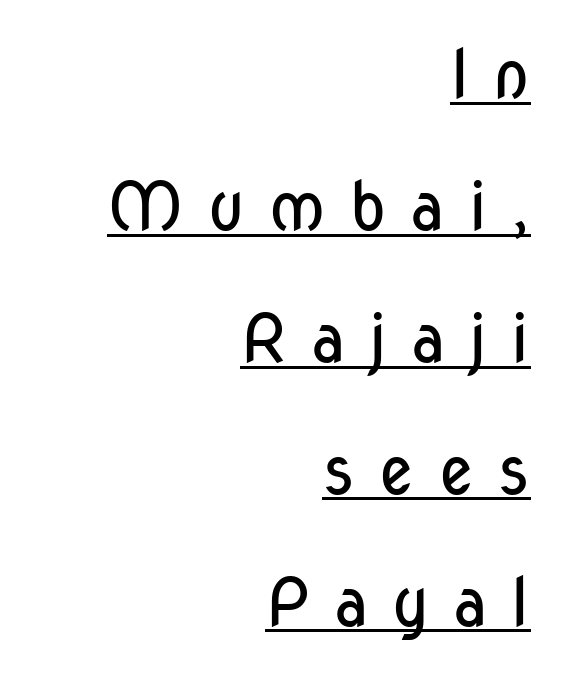
{"serif": "no", "italic": "no", "bold": "no", "weight": "regular", "width": "condensed", "stroke_contrast": "low", "x_height": "medium", "monospaced": "no", "underline": "yes", "align": "right", "line_spacing": "loose", "line_spacing_ratio": 1.97, "letter_spacing": "wide", "letter_spacing_em": 0.34, "glyph_px": 67}
